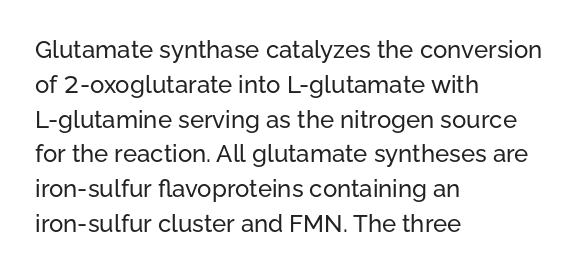
{"italic": "no", "underline": "no", "align": "left", "line_spacing": "normal", "line_spacing_ratio": 1.45, "letter_spacing": "normal", "letter_spacing_em": 0.0, "glyph_px": 24}
